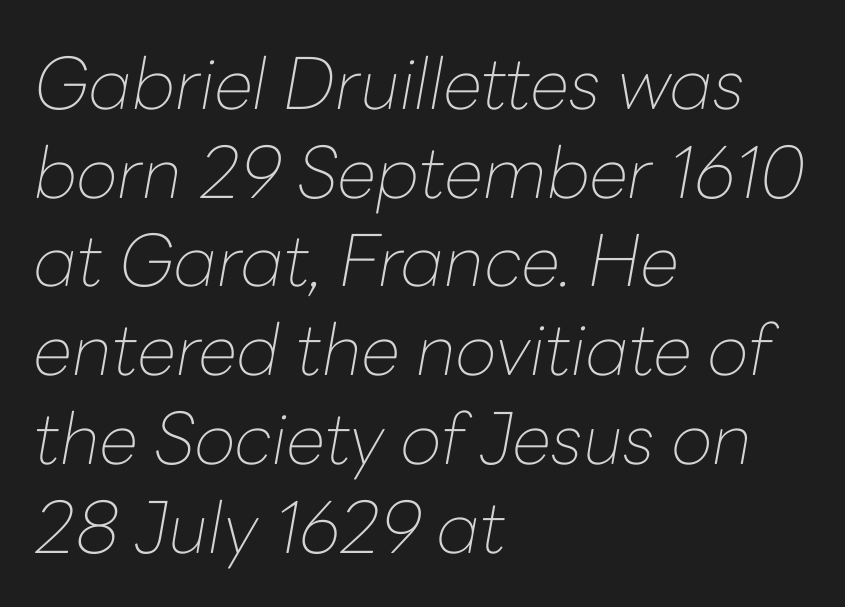
Q: Is the text bold? A: No.
Q: Is the text italic (slanted)? A: Yes, it leans right by about 10 degrees.
Q: Is the text underlined? A: No.
Q: How is the paragraph aligned? A: Left-aligned.
Q: Is the spacing between letters normal or unusually wide? A: Normal.
Q: Is the spacing between lines tight, normal or loose? A: Normal.
Q: Width (condensed, normal, or wide)? A: Normal.
Q: Stroke contrast? A: Low.
Q: x-height? A: Medium.
Q: Monospaced? A: No.
